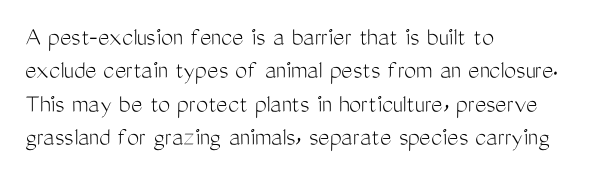
Q: Is the text bold? A: No.
Q: Is the text italic (slanted)? A: No, it is upright.
Q: Is the text underlined? A: No.
Q: How is the paragraph aligned? A: Left-aligned.
Q: Is the spacing between letters normal or unusually wide? A: Normal.
